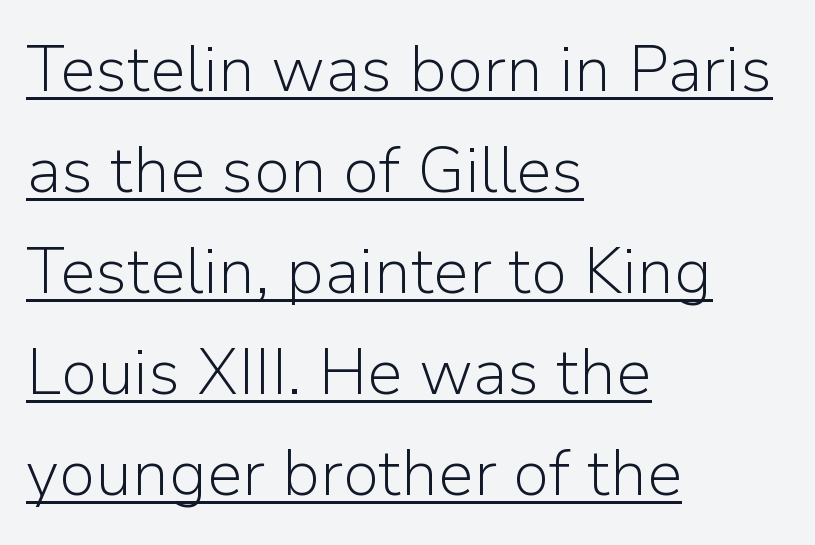
Q: Is the text bold? A: No.
Q: Is the text italic (slanted)? A: No, it is upright.
Q: Is the typeface a serif or a sans-serif typeface? A: Sans-serif.
Q: Is the text underlined? A: Yes.
Q: How is the paragraph aligned? A: Left-aligned.
Q: Is the spacing between letters normal or unusually wide? A: Normal.
Q: Is the spacing between lines tight, normal or loose? A: Normal.
Q: Width (condensed, normal, or wide)? A: Normal.
Q: Stroke contrast? A: Low.
Q: x-height? A: Medium.
Q: Monospaced? A: No.
